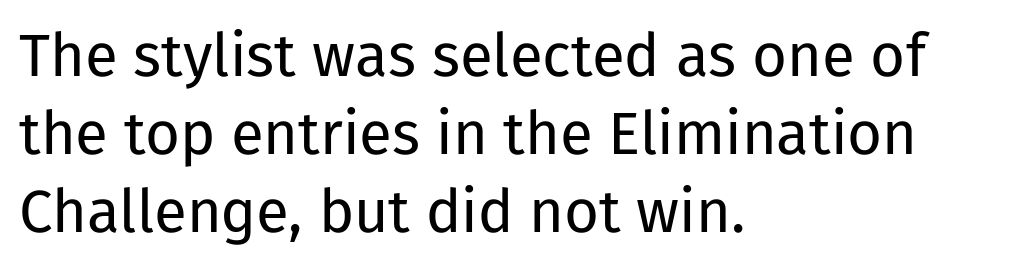
The image shows 60 px regular-weight sans-serif type, upright; set left-aligned, normal line spacing (1.3x), normal letter spacing, not underlined; low stroke contrast and a medium x-height.
